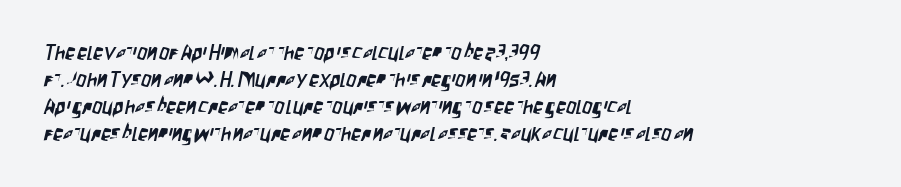
{"underline": "no", "align": "left", "line_spacing": "normal", "line_spacing_ratio": 1.35, "letter_spacing": "normal", "letter_spacing_em": 0.0, "glyph_px": 20}
